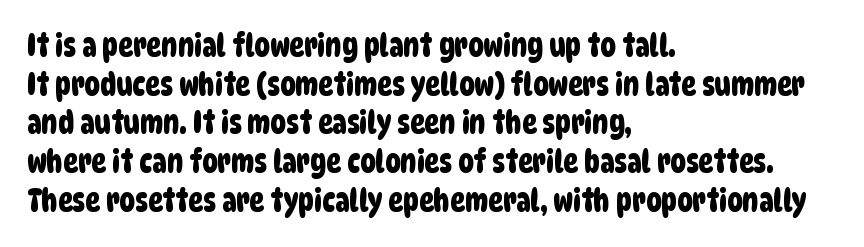
The image shows 31 px condensed sans-serif type; set left-aligned, normal line spacing (1.25x), normal letter spacing, not underlined; low stroke contrast and a large x-height.
